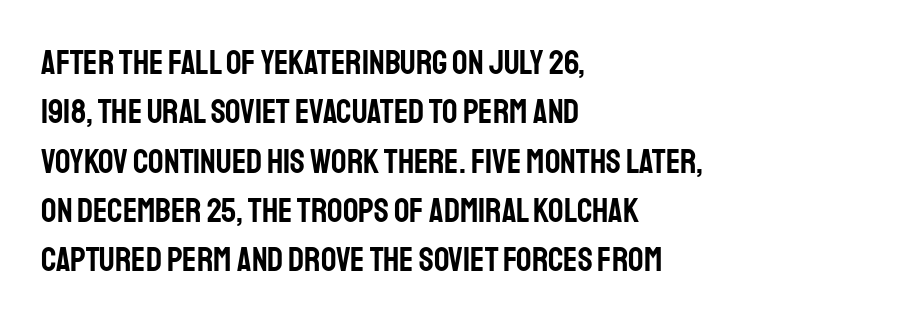
Q: Is the text italic (slanted)? A: No, it is upright.
Q: Is the typeface a serif or a sans-serif typeface? A: Sans-serif.
Q: Is the text underlined? A: No.
Q: How is the paragraph aligned? A: Left-aligned.
Q: Is the spacing between letters normal or unusually wide? A: Normal.
Q: Is the spacing between lines tight, normal or loose? A: Normal.
Q: Width (condensed, normal, or wide)? A: Condensed.
Q: Stroke contrast? A: Low.
Q: x-height? A: Large.
Q: Monospaced? A: No.
